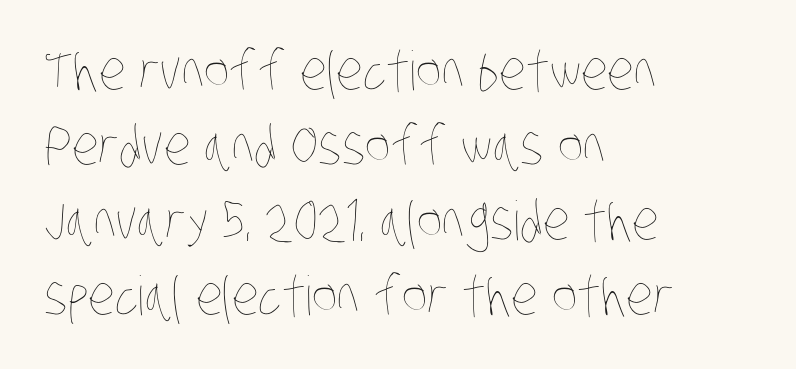
{"bold": "no", "weight": "thin", "width": "condensed", "stroke_contrast": "low", "x_height": "large", "monospaced": "no", "underline": "no", "align": "left", "line_spacing": "normal", "line_spacing_ratio": 1.39, "letter_spacing": "normal", "letter_spacing_em": 0.0, "glyph_px": 54}
